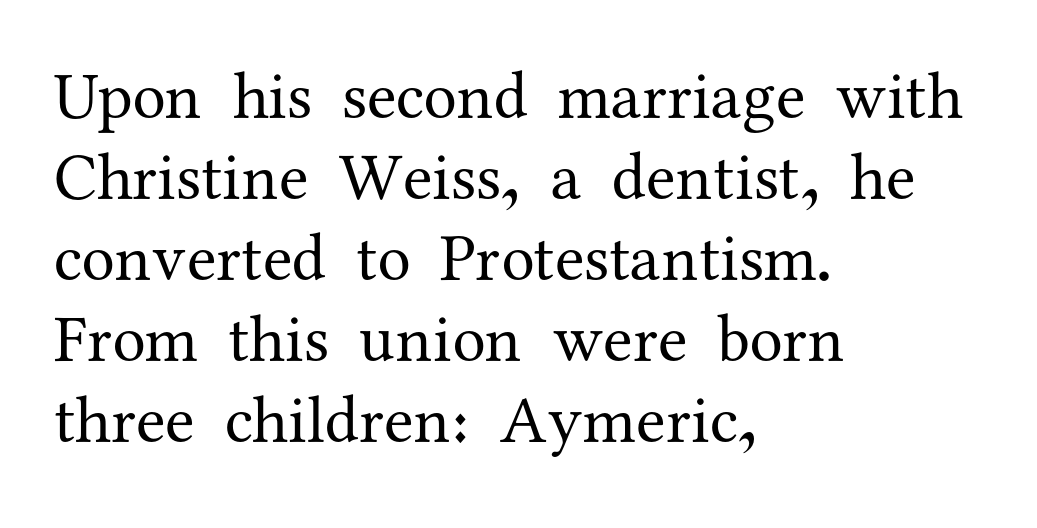
{"serif": "yes", "italic": "no", "bold": "no", "weight": "regular", "width": "normal", "stroke_contrast": "medium", "x_height": "medium", "monospaced": "no", "underline": "no", "align": "left", "line_spacing_ratio": 1.21, "letter_spacing": "normal", "letter_spacing_em": 0.0, "glyph_px": 67}
